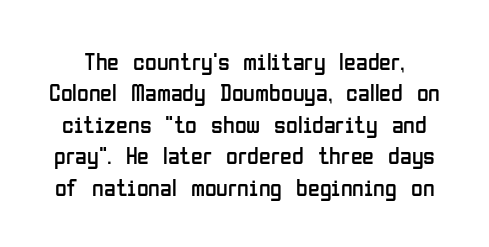
Q: Is the text bold? A: No.
Q: Is the text italic (slanted)? A: No, it is upright.
Q: Is the text underlined? A: No.
Q: Is the spacing between letters normal or unusually wide? A: Normal.
Q: Is the spacing between lines tight, normal or loose? A: Normal.
